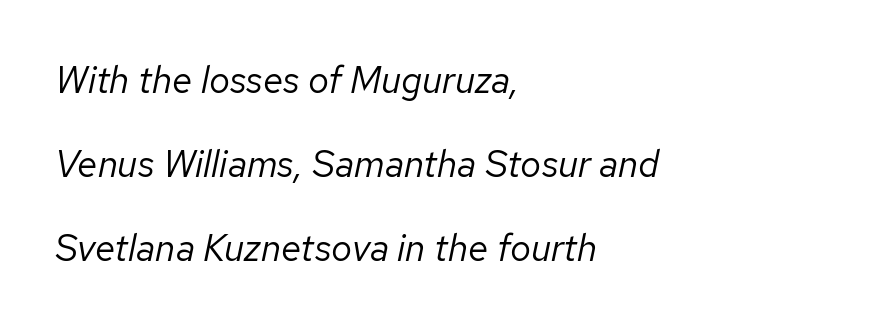
Does extra space separate the letters? No, they use regular spacing. The ragged edge is on the right, which tells us the setting is flush left. Every character sits at an angle, as italics do. Looks like regular typesetting: each glyph gets only the width it needs.
